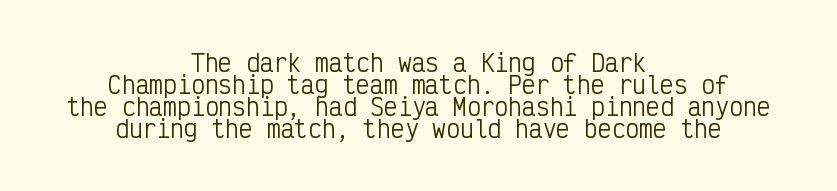
Q: Is the text bold? A: No.
Q: Is the text italic (slanted)? A: No, it is upright.
Q: Is the text underlined? A: No.
Q: How is the paragraph aligned? A: Centered.
Q: Is the spacing between letters normal or unusually wide? A: Normal.
Q: Is the spacing between lines tight, normal or loose? A: Tight.
